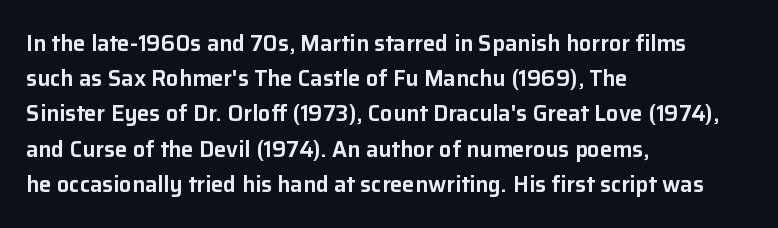
{"italic": "no", "underline": "no", "align": "left", "line_spacing": "normal", "line_spacing_ratio": 1.6, "letter_spacing": "normal", "letter_spacing_em": 0.0, "glyph_px": 22}
